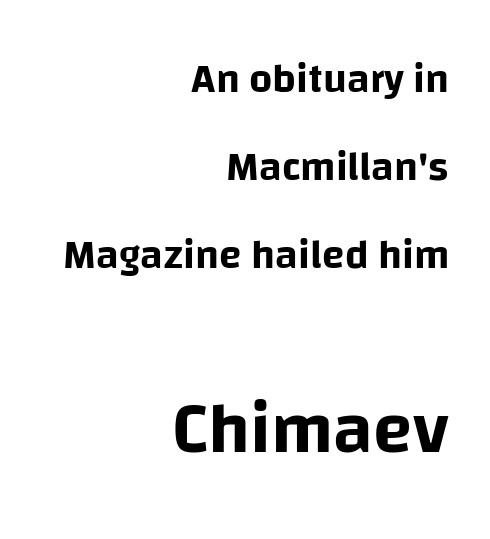
The image shows 72 px sans-serif type, upright; set right-aligned, loose line spacing (2.15x), normal letter spacing, not underlined; the second (bottom) block is 1.76x larger; low stroke contrast and a large x-height.
